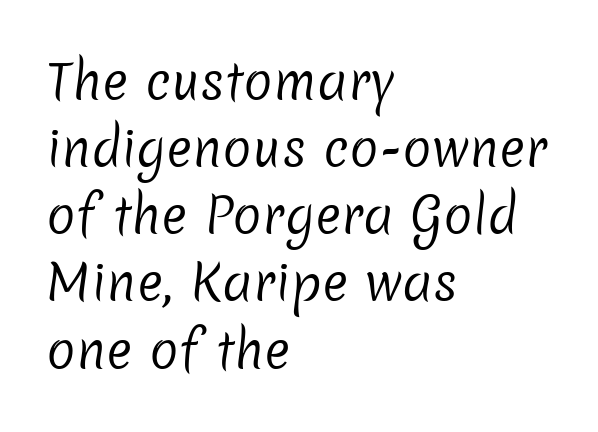
Clear beneath every line of the passage. The typeface has the unassuming heft of standard copy or less. Glyph-to-glyph distance matches everyday printed text. The rows are spaced the way most documents space them. These lines are rendered in a variable-pitch font.
